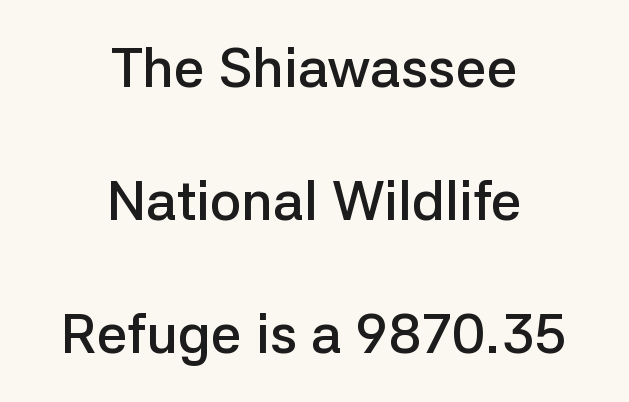
{"serif": "no", "italic": "no", "bold": "semi", "weight": "semibold", "width": "normal", "stroke_contrast": "low", "x_height": "medium", "monospaced": "no", "underline": "no", "align": "center", "line_spacing": "loose", "line_spacing_ratio": 2.42, "letter_spacing": "normal", "letter_spacing_em": 0.0, "glyph_px": 55}
